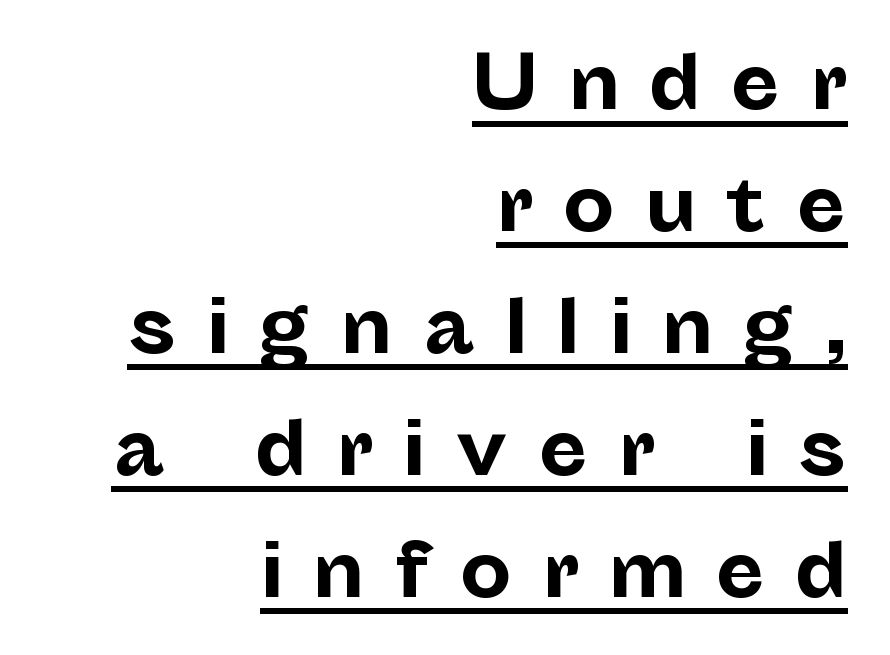
Q: Is the text bold? A: Yes.
Q: Is the text italic (slanted)? A: No, it is upright.
Q: Is the typeface a serif or a sans-serif typeface? A: Sans-serif.
Q: Is the text underlined? A: Yes.
Q: How is the paragraph aligned? A: Right-aligned.
Q: Is the spacing between letters normal or unusually wide? A: Unusually wide.
Q: Is the spacing between lines tight, normal or loose? A: Normal.
Q: Width (condensed, normal, or wide)? A: Normal.
Q: Stroke contrast? A: Low.
Q: x-height? A: Medium.
Q: Monospaced? A: No.
